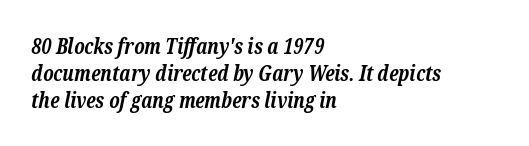
Tracking value appears to be zero — textbook default spacing. Quick note: italic. The sample has been set heavy, in full bold. Anything drawn beneath the words? Only blank space. Typeset ragged right — the left edge is the straight one.
